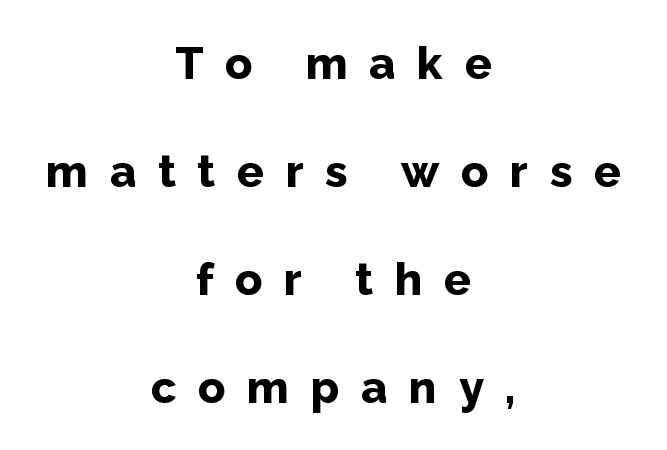
The tracking reads as deliberately expanded to a designer's eye. Proportional: the letters do not fall into vertical columns. The leading is generous, giving the passage an open texture. The typeface chosen for these lines omits serifs. Only glyphs here, with clear space below each row.
